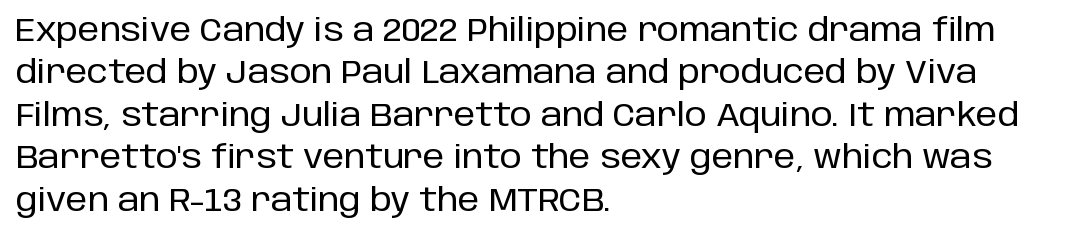
The image shows 31 px sans-serif type, upright; set left-aligned, normal line spacing (1.37x), normal letter spacing, not underlined; low stroke contrast and a large x-height.
